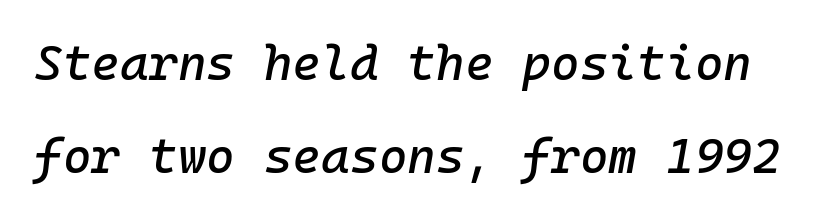
The face used here has a pronounced slope to its letters. Underlining? Definitely not there. Does the leading feel generous? Absolutely, it's lavish. Do the characters align in a grid? Yes, the font is monospaced.
